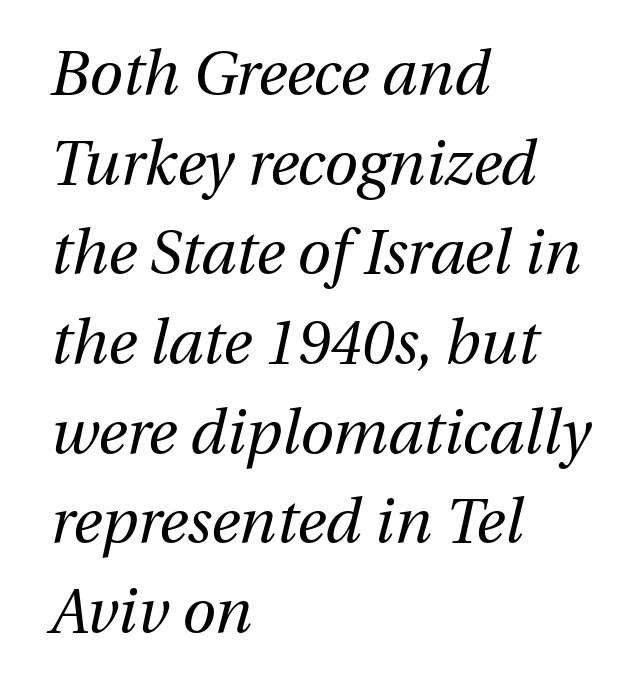
The image shows 61 px regular-weight type, italic (leaning right); set left-aligned, normal line spacing (1.47x), normal letter spacing, not underlined; medium stroke contrast and a medium x-height.
